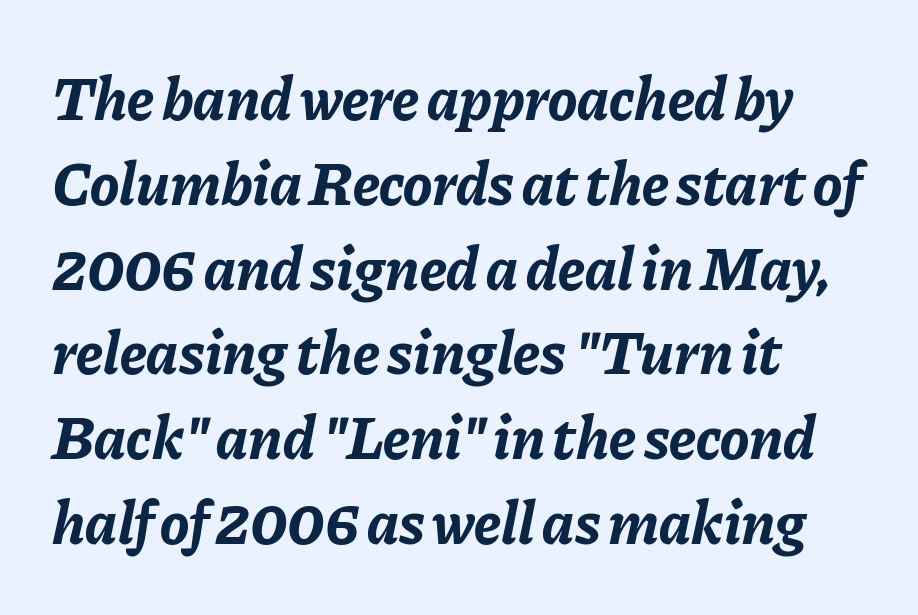
The passage shown leans; its letterforms are oblique. Letters rest on an invisible, unmarked baseline. You could not count columns in this text — the font is proportionally spaced. The line-height multiplier appears to be the usual default. Pretty heavy lettering here — definitely bold. Short and long lines alike share a common starting point at left.
